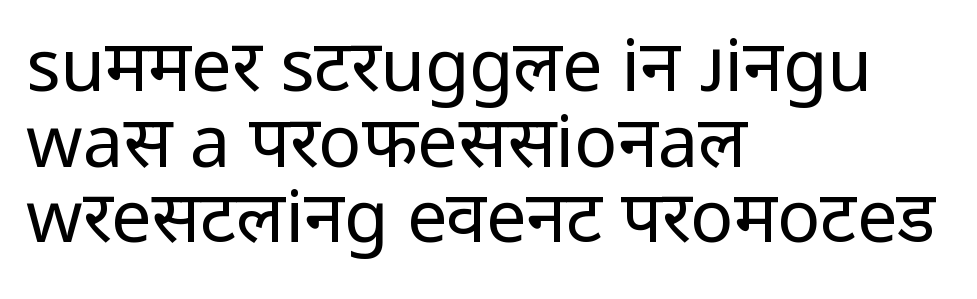
{"serif": "no", "italic": "no", "bold": "no", "weight": "regular", "width": "normal", "stroke_contrast": "low", "x_height": "medium", "monospaced": "no", "underline": "no", "align": "left", "line_spacing": "tight", "line_spacing_ratio": 1.05, "letter_spacing": "normal", "letter_spacing_em": 0.0, "glyph_px": 72}
